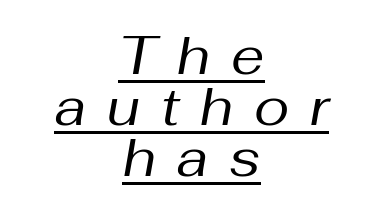
The image shows 53 px regular-weight type, italic (leaning right); set centered, tight line spacing (0.96x), unusually wide letter spacing (+0.39 em), underlined; medium stroke contrast and a medium x-height.
